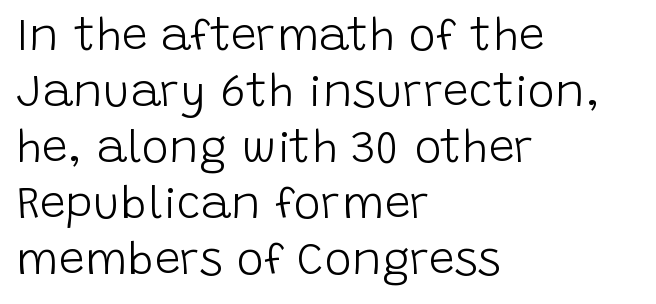
Nobody touched the tracking dial on this one. Classification — sans serif. Caption: multi-line text, flush left, ragged right. Descender tails drop into unmarked territory.
